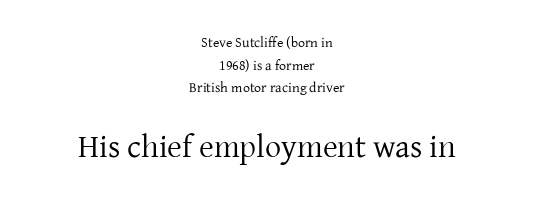
The image shows 32 px regular-weight serif type, upright; set centered, normal line spacing (1.61x), normal letter spacing, not underlined; the second (bottom) block is 2.29x larger; low stroke contrast and a medium x-height.
